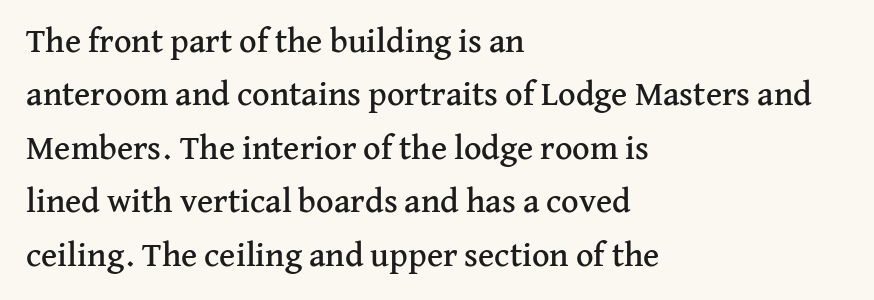
{"serif": "yes", "italic": "no", "width": "normal", "stroke_contrast": "medium", "x_height": "medium", "monospaced": "no", "underline": "no", "align": "left", "line_spacing": "normal", "line_spacing_ratio": 1.57, "letter_spacing": "normal", "letter_spacing_em": 0.0, "glyph_px": 34}
